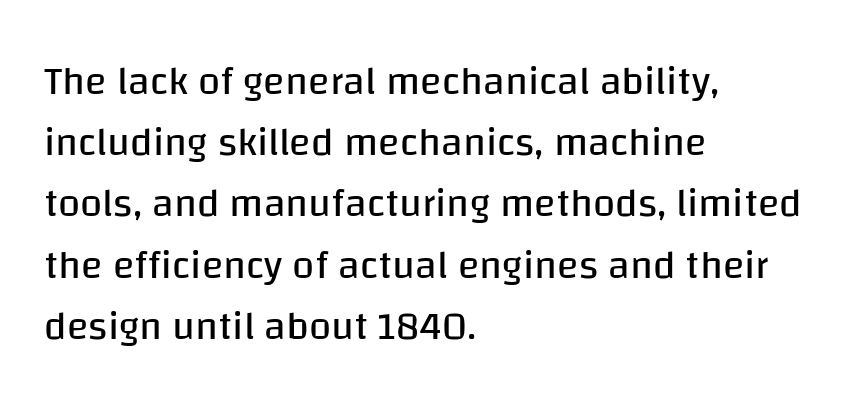
Q: Is the text bold? A: No.
Q: Is the text italic (slanted)? A: No, it is upright.
Q: Is the typeface a serif or a sans-serif typeface? A: Sans-serif.
Q: Is the text underlined? A: No.
Q: How is the paragraph aligned? A: Left-aligned.
Q: Is the spacing between letters normal or unusually wide? A: Normal.
Q: Is the spacing between lines tight, normal or loose? A: Normal.
Q: Width (condensed, normal, or wide)? A: Normal.
Q: Stroke contrast? A: Low.
Q: x-height? A: Large.
Q: Monospaced? A: No.
